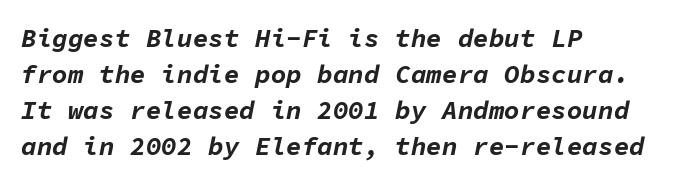
{"italic": "yes", "lean": "right", "slant_degrees": 11, "bold": "yes", "underline": "no", "align": "left", "line_spacing": "normal", "line_spacing_ratio": 1.39, "letter_spacing": "normal", "letter_spacing_em": 0.0, "glyph_px": 26}
